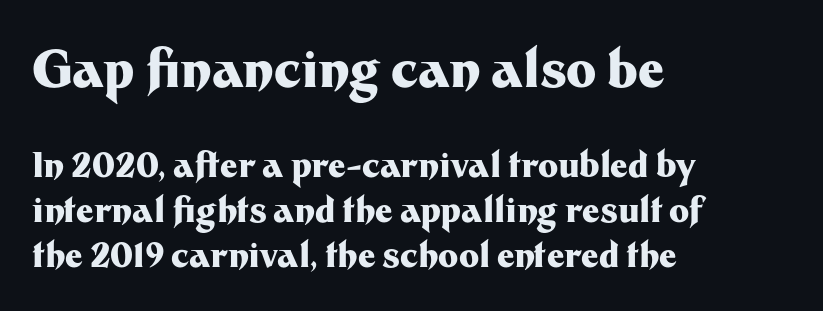
Q: Is the text bold? A: Yes.
Q: Is the text italic (slanted)? A: No, it is upright.
Q: Is the typeface a serif or a sans-serif typeface? A: Sans-serif.
Q: Is the text underlined? A: No.
Q: How is the paragraph aligned? A: Left-aligned.
Q: Is the spacing between letters normal or unusually wide? A: Normal.
Q: Is the spacing between lines tight, normal or loose? A: Normal.
Q: Which block of text is set in a larger size, the first (top) or the second (bottom)? A: The first (top) one.
Q: Width (condensed, normal, or wide)? A: Normal.
Q: Stroke contrast? A: Medium.
Q: x-height? A: Medium.
Q: Monospaced? A: No.
